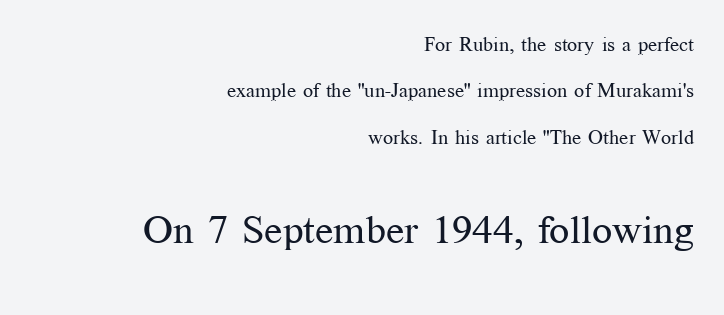
Q: Is the text bold? A: No.
Q: Is the text italic (slanted)? A: No, it is upright.
Q: Is the typeface a serif or a sans-serif typeface? A: Serif.
Q: Is the text underlined? A: No.
Q: How is the paragraph aligned? A: Right-aligned.
Q: Is the spacing between letters normal or unusually wide? A: Normal.
Q: Is the spacing between lines tight, normal or loose? A: Loose.
Q: Which block of text is set in a larger size, the first (top) or the second (bottom)? A: The second (bottom) one.
Q: Width (condensed, normal, or wide)? A: Normal.
Q: Stroke contrast? A: Medium.
Q: x-height? A: Medium.
Q: Monospaced? A: No.
